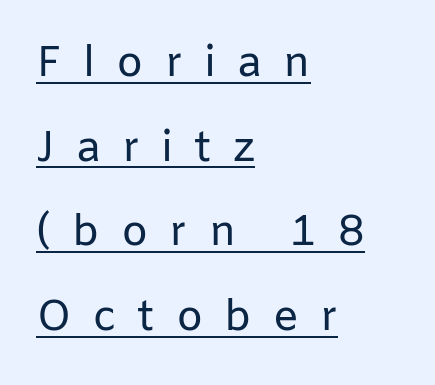
{"serif": "no", "italic": "no", "bold": "no", "weight": "regular", "width": "normal", "stroke_contrast": "low", "x_height": "medium", "monospaced": "no", "underline": "yes", "align": "left", "line_spacing": "loose", "line_spacing_ratio": 1.97, "letter_spacing": "wide", "letter_spacing_em": 0.49, "glyph_px": 43}
